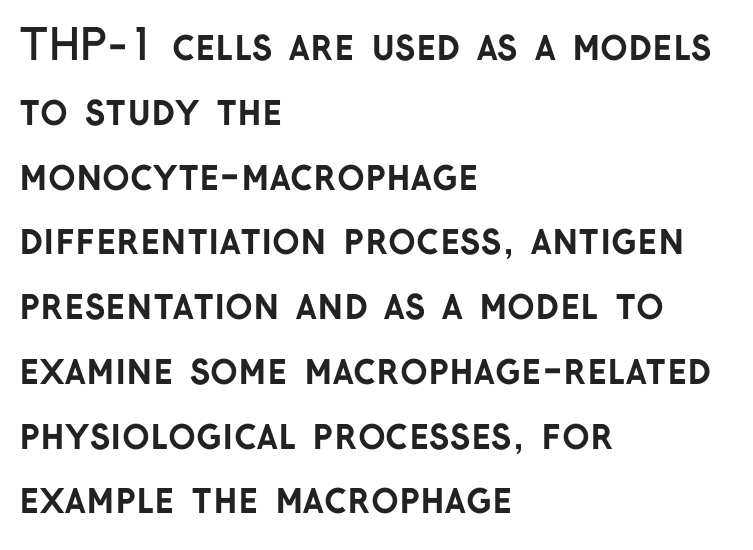
Q: Is the text bold? A: Yes.
Q: Is the text italic (slanted)? A: No, it is upright.
Q: Is the typeface a serif or a sans-serif typeface? A: Sans-serif.
Q: Is the text underlined? A: No.
Q: How is the paragraph aligned? A: Left-aligned.
Q: Is the spacing between letters normal or unusually wide? A: Normal.
Q: Is the spacing between lines tight, normal or loose? A: Normal.
Q: Width (condensed, normal, or wide)? A: Normal.
Q: Stroke contrast? A: Low.
Q: x-height? A: Medium.
Q: Monospaced? A: No.
